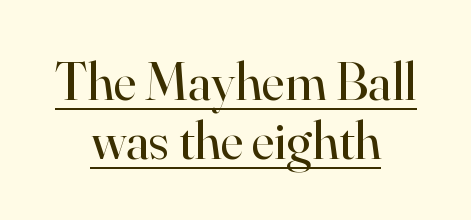
How are the letters spaced? Ordinarily, with no added tracking. This sample uses an upright cut, with every glyph sitting square on the baseline. Think standard paragraph weight, or any step lighter than that. Does a line run under the words? Yes, clearly. Reading down the column, the eye jumps only a short way to each next line.
